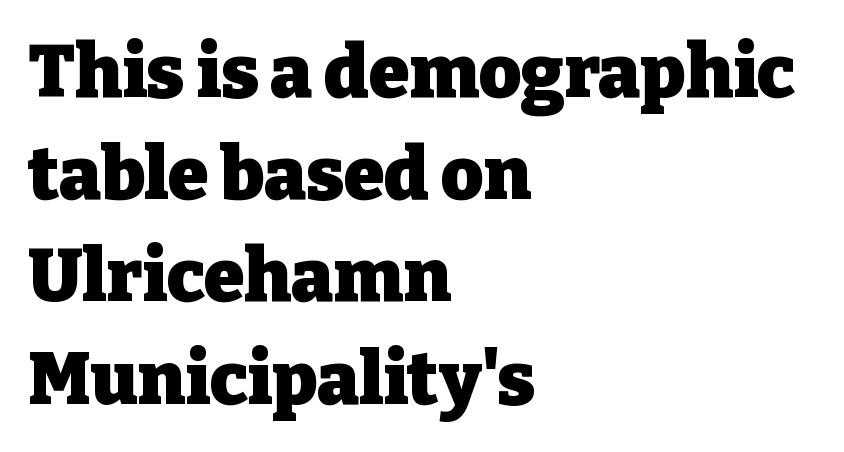
Q: Is the text bold? A: Yes.
Q: Is the text italic (slanted)? A: No, it is upright.
Q: Is the typeface a serif or a sans-serif typeface? A: Serif.
Q: Is the text underlined? A: No.
Q: How is the paragraph aligned? A: Left-aligned.
Q: Is the spacing between letters normal or unusually wide? A: Normal.
Q: Is the spacing between lines tight, normal or loose? A: Normal.
Q: Width (condensed, normal, or wide)? A: Normal.
Q: Stroke contrast? A: Low.
Q: x-height? A: Medium.
Q: Monospaced? A: No.
